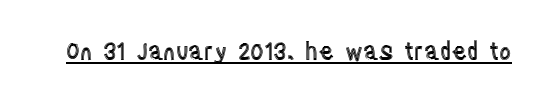
{"italic": "no", "underline": "yes", "letter_spacing": "normal", "letter_spacing_em": 0.0, "glyph_px": 23}
